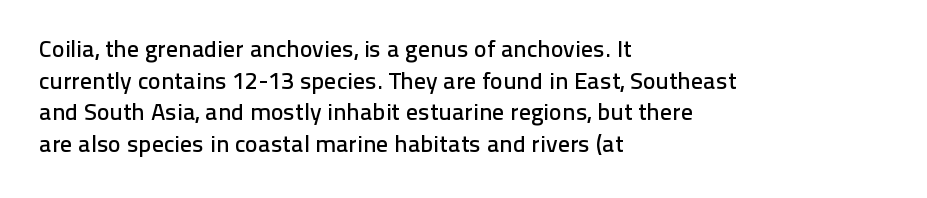
The image shows 24 px text type, upright; set left-aligned, normal line spacing (1.32x), normal letter spacing, not underlined.
